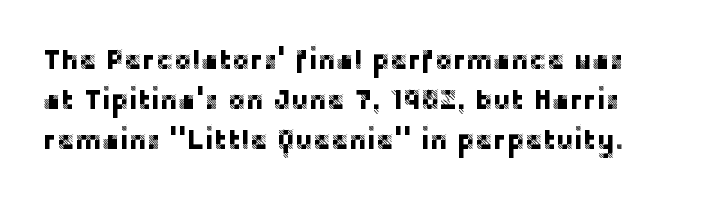
The image shows 27 px text type, upright; set normal line spacing (1.48x), normal letter spacing, not underlined.
